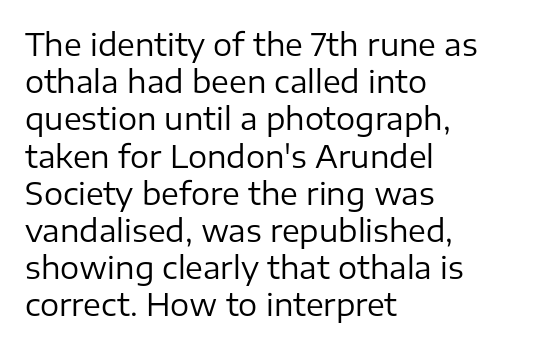
{"serif": "no", "italic": "no", "bold": "no", "weight": "regular", "width": "normal", "stroke_contrast": "low", "x_height": "medium", "monospaced": "no", "underline": "no", "align": "left", "line_spacing_ratio": 1.24, "letter_spacing": "normal", "letter_spacing_em": 0.0, "glyph_px": 30}
